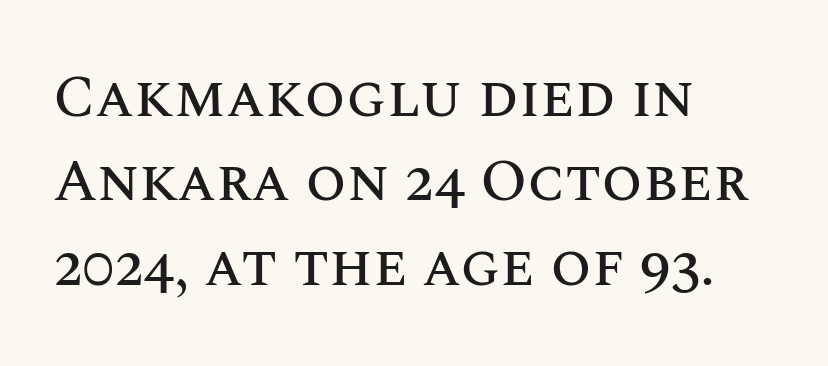
{"italic": "no", "width": "normal", "stroke_contrast": "medium", "x_height": "large", "monospaced": "no", "underline": "no", "align": "left", "line_spacing": "normal", "line_spacing_ratio": 1.43, "letter_spacing": "normal", "letter_spacing_em": 0.0, "glyph_px": 59}
